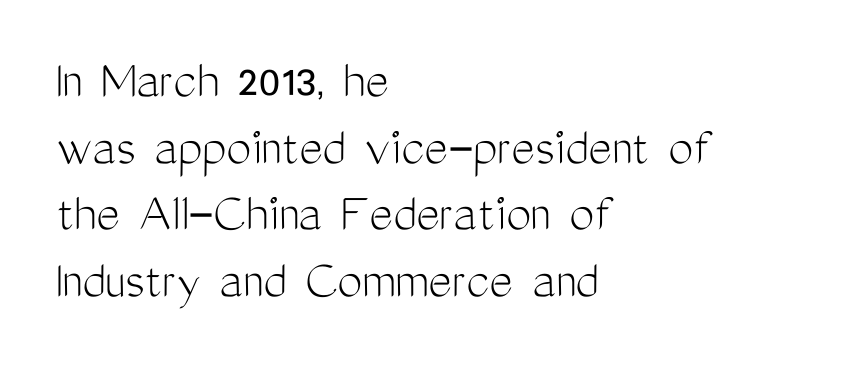
Q: Is the text bold? A: No.
Q: Is the text italic (slanted)? A: No, it is upright.
Q: Is the typeface a serif or a sans-serif typeface? A: Sans-serif.
Q: Is the text underlined? A: No.
Q: How is the paragraph aligned? A: Left-aligned.
Q: Is the spacing between letters normal or unusually wide? A: Normal.
Q: Width (condensed, normal, or wide)? A: Condensed.
Q: Stroke contrast? A: Medium.
Q: x-height? A: Medium.
Q: Monospaced? A: No.
